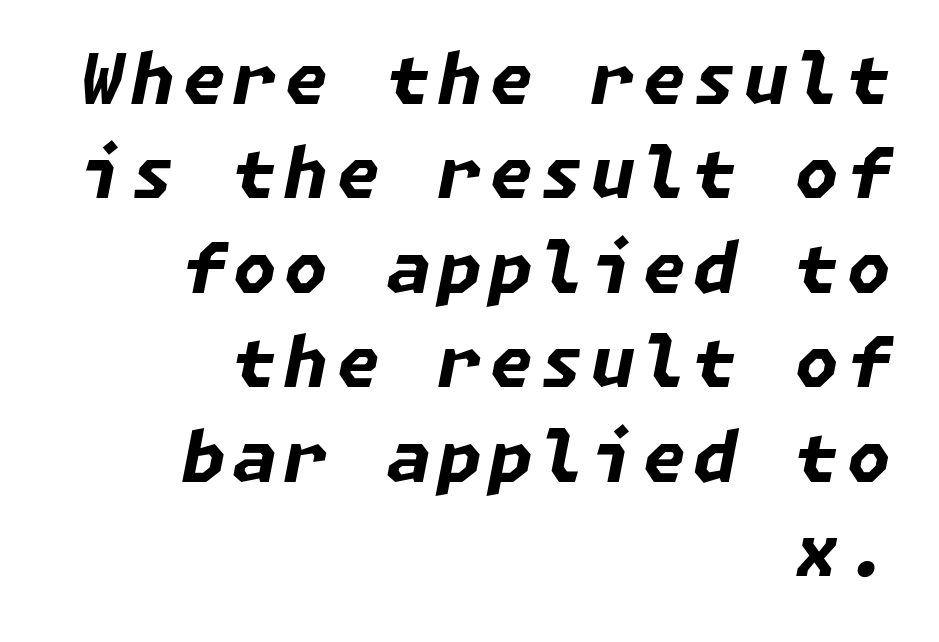
Q: Is the text bold? A: Yes.
Q: Is the text italic (slanted)? A: Yes, it leans right by about 11 degrees.
Q: Is the text underlined? A: No.
Q: How is the paragraph aligned? A: Right-aligned.
Q: Is the spacing between lines tight, normal or loose? A: Normal.
Q: Width (condensed, normal, or wide)? A: Normal.
Q: Stroke contrast? A: Low.
Q: x-height? A: Medium.
